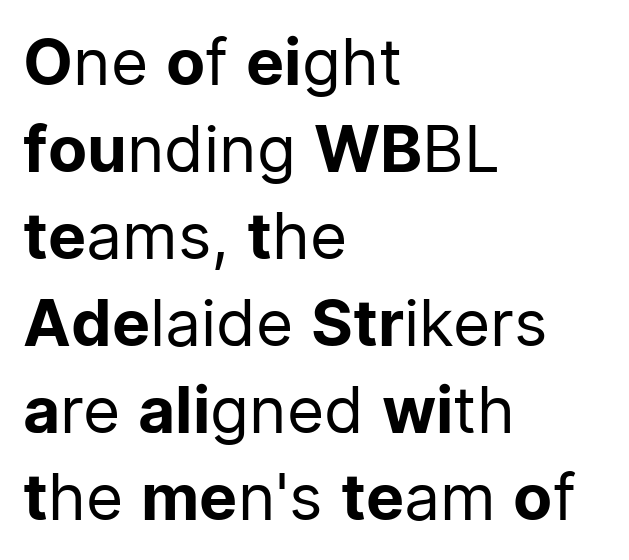
Q: Is the text bold? A: No.
Q: Is the text italic (slanted)? A: No, it is upright.
Q: Is the typeface a serif or a sans-serif typeface? A: Sans-serif.
Q: Is the text underlined? A: No.
Q: How is the paragraph aligned? A: Left-aligned.
Q: Is the spacing between letters normal or unusually wide? A: Normal.
Q: Is the spacing between lines tight, normal or loose? A: Normal.
Q: Width (condensed, normal, or wide)? A: Normal.
Q: Stroke contrast? A: Low.
Q: x-height? A: Medium.
Q: Monospaced? A: No.
